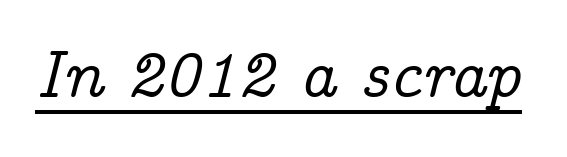
The image shows 67 px serif type, italic (leaning right); set normal letter spacing, underlined; low stroke contrast and a medium x-height.
